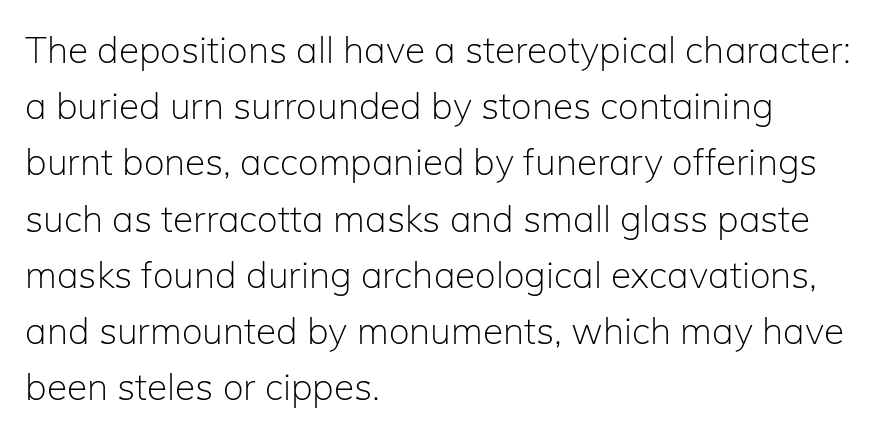
Every row of glyphs begins at an identical x-position on the left. Posture: vertical. Think of a printed novel: that variable character pitch is what you see here. The weight would be labelled regular, book, light, or lighter still.
